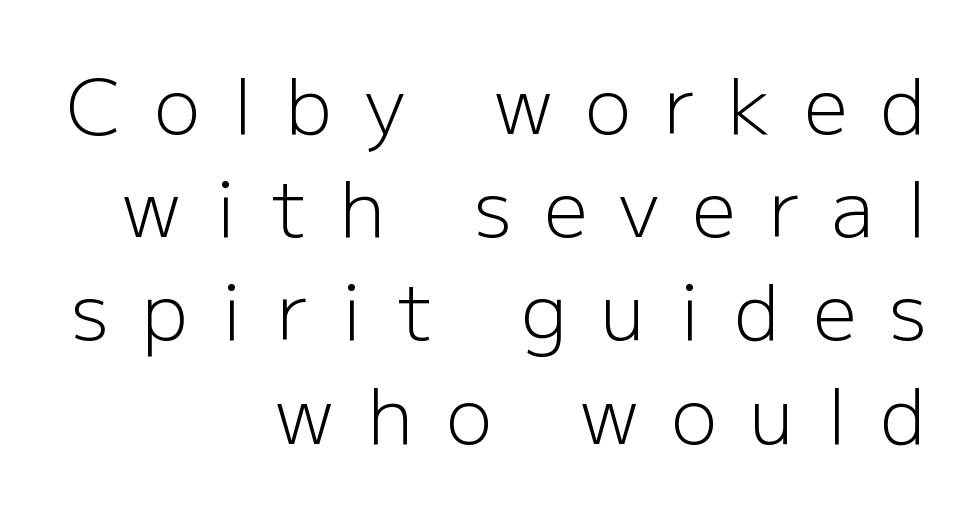
You can tell from the bare stems that sans-serif type was used. The lines in this sample share a right terminus and differ only in where they begin. The passage shown is typed in a proportional face where columns would drift. The block of text has a typical density, with ordinary space between rows. The horizontal fit of the characters is loose and conspicuously gappy. The axis of the letterforms is exactly vertical.
